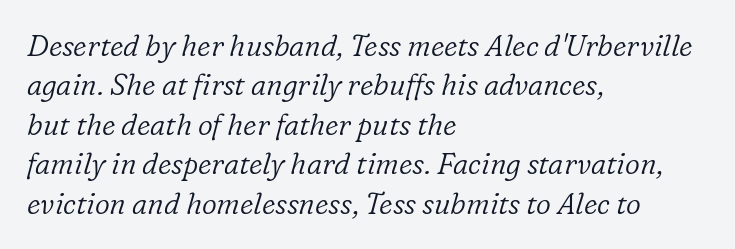
The strip under each line holds only bare page. Does extra space separate the letters? No, they use regular spacing. Stroke thickness stays within the range of a standard reading face or lighter. Varying glyph widths throughout — classic text-font behaviour. The compositor pushed each line to the left boundary. The vertical gap from one line to the next is medium.
